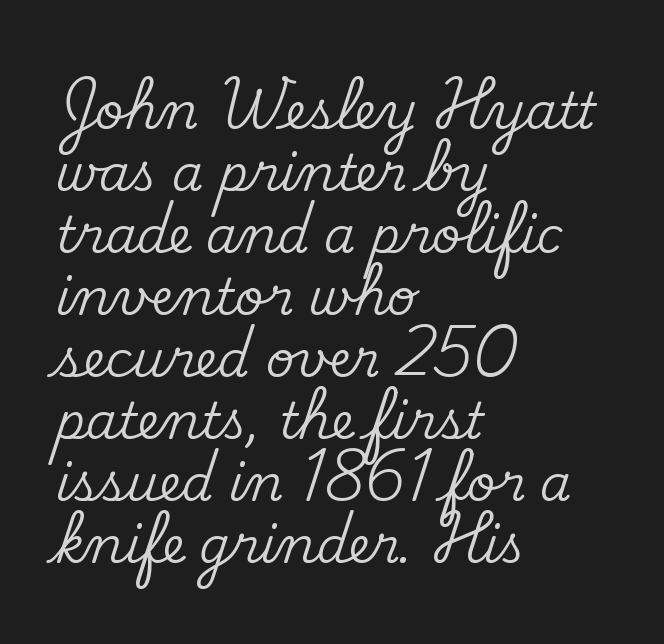
{"width": "normal", "stroke_contrast": "medium", "x_height": "small", "monospaced": "no", "underline": "no", "align": "left", "line_spacing_ratio": 1.24, "letter_spacing": "normal", "letter_spacing_em": 0.0, "glyph_px": 50}
